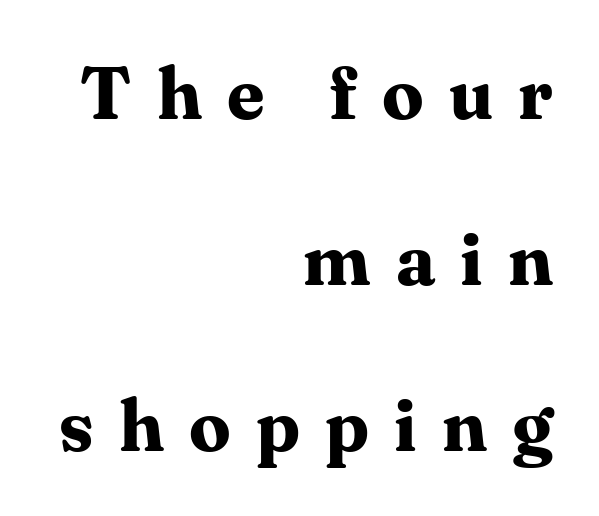
The image shows 74 px bold serif type, upright; set right-aligned, loose line spacing (2.24x), unusually wide letter spacing (+0.34 em), not underlined; medium stroke contrast and a medium x-height.
